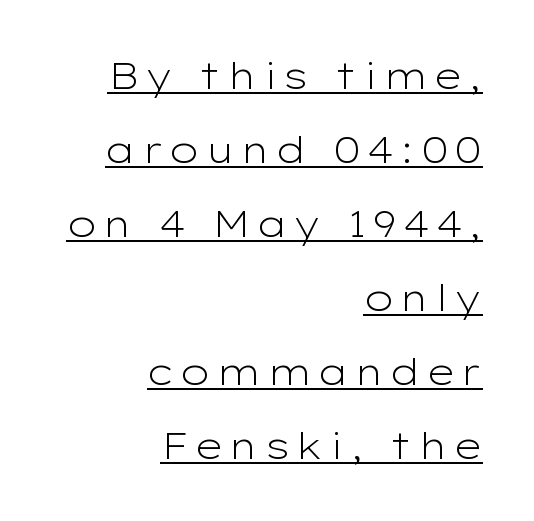
Q: Is the text bold? A: No.
Q: Is the text italic (slanted)? A: No, it is upright.
Q: Is the typeface a serif or a sans-serif typeface? A: Sans-serif.
Q: Is the text underlined? A: Yes.
Q: How is the paragraph aligned? A: Right-aligned.
Q: Is the spacing between lines tight, normal or loose? A: Loose.
Q: Width (condensed, normal, or wide)? A: Wide.
Q: Stroke contrast? A: Low.
Q: x-height? A: Medium.
Q: Monospaced? A: No.
